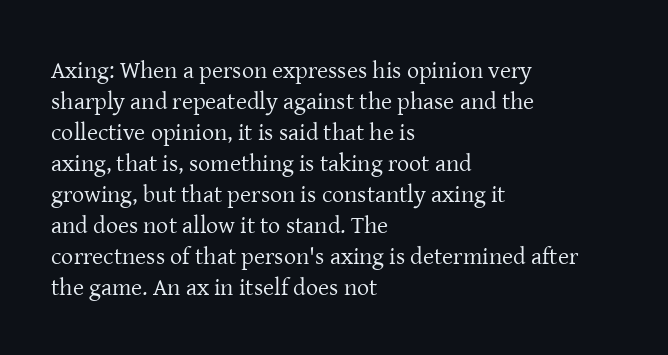
{"italic": "no", "bold": "no", "underline": "no", "align": "left", "line_spacing": "normal", "line_spacing_ratio": 1.29, "letter_spacing": "normal", "letter_spacing_em": 0.0, "glyph_px": 24}
